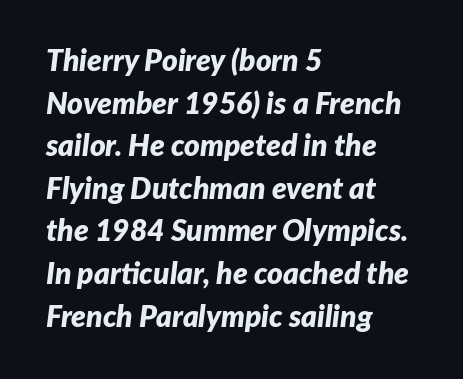
A typesetter would call this proportional, since set widths differ per character. Notice how descenders clear the ascenders below comfortably — that's standard leading. These lines carry a lot of weight — the face is fully bold. The letters sit at their default tracking, neither squeezed nor spread. This sample uses an oblique cut, with every glyph tilted off the vertical.
